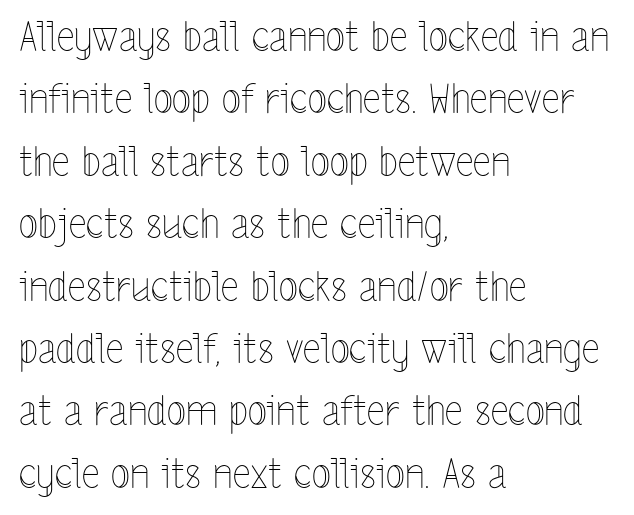
The space between consecutive lines is moderate. Every row of glyphs begins at an identical x-position on the left. You can tell it's not italic because the verticals are truly vertical. The font is comparable to plain body text, perhaps lighter.
